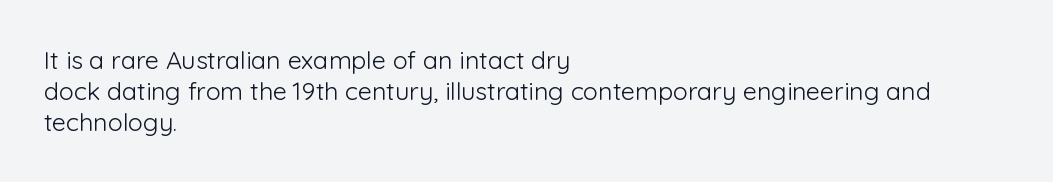
Q: Is the text bold? A: No.
Q: Is the text italic (slanted)? A: No, it is upright.
Q: Is the text underlined? A: No.
Q: How is the paragraph aligned? A: Left-aligned.
Q: Is the spacing between letters normal or unusually wide? A: Normal.
